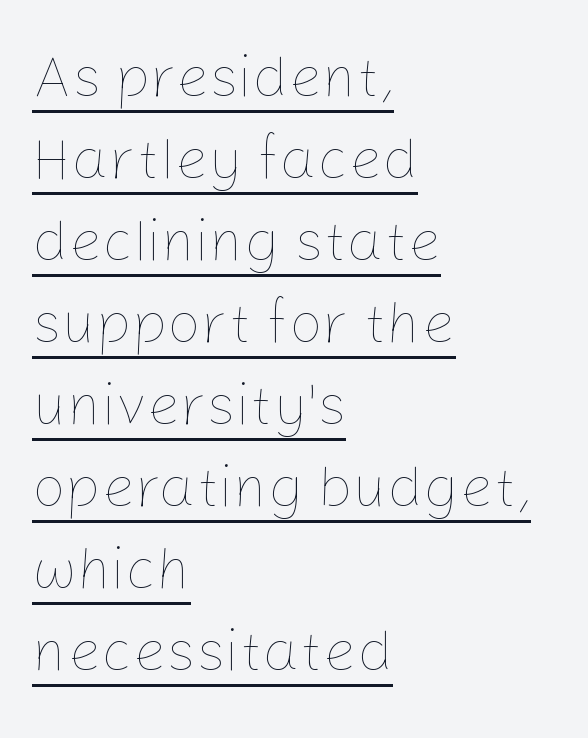
The image shows 59 px thin type, upright; set left-aligned, normal line spacing (1.39x), normal letter spacing, underlined; low stroke contrast and a medium x-height.
